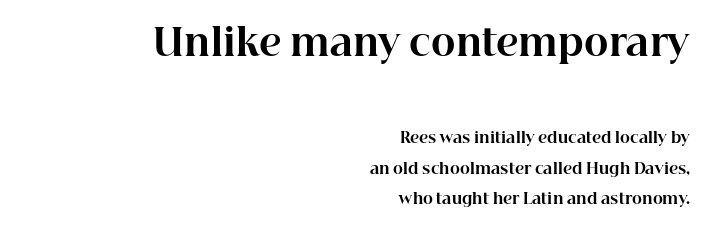
Q: Is the text bold? A: Yes.
Q: Is the text italic (slanted)? A: No, it is upright.
Q: Is the typeface a serif or a sans-serif typeface? A: Serif.
Q: Is the text underlined? A: No.
Q: How is the paragraph aligned? A: Right-aligned.
Q: Is the spacing between letters normal or unusually wide? A: Normal.
Q: Is the spacing between lines tight, normal or loose? A: Loose.
Q: Which block of text is set in a larger size, the first (top) or the second (bottom)? A: The first (top) one.
Q: Width (condensed, normal, or wide)? A: Normal.
Q: Stroke contrast? A: High.
Q: x-height? A: Medium.
Q: Monospaced? A: No.
